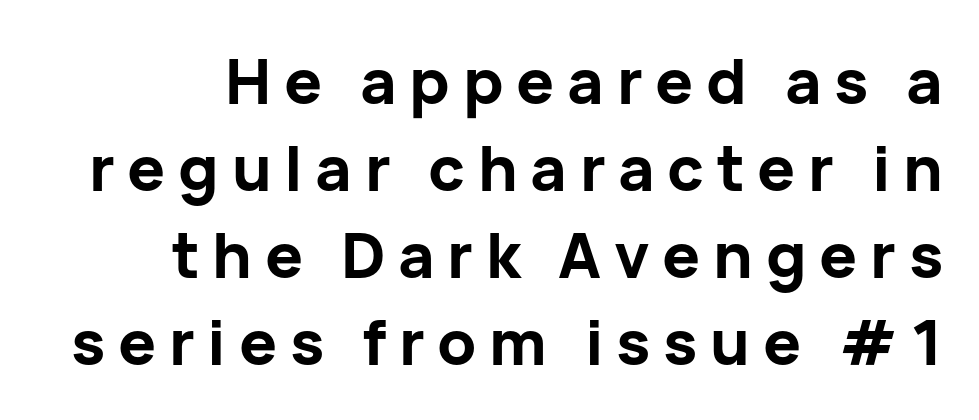
{"serif": "no", "italic": "no", "bold": "yes", "weight": "bold", "width": "normal", "stroke_contrast": "low", "x_height": "medium", "monospaced": "no", "underline": "no", "line_spacing": "normal", "line_spacing_ratio": 1.38, "letter_spacing": "wide", "letter_spacing_em": 0.2, "glyph_px": 63}
